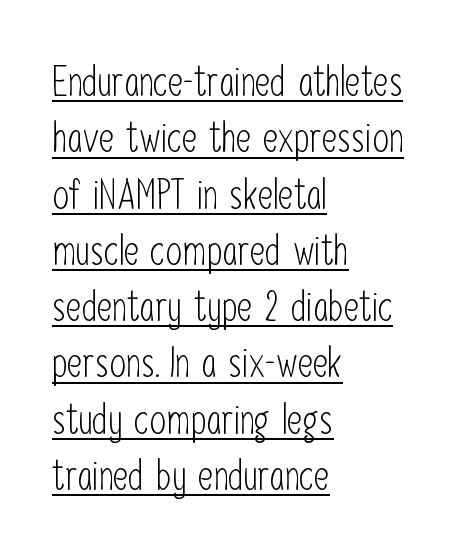
The image shows 42 px light, condensed sans-serif type, upright; set left-aligned, normal line spacing (1.34x), normal letter spacing, underlined; low stroke contrast and a medium x-height.
